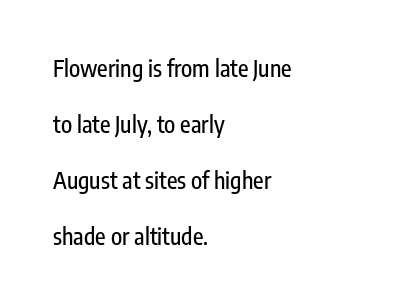
The image shows 23 px text type, upright; set left-aligned, loose line spacing (2.44x), normal letter spacing, not underlined.
